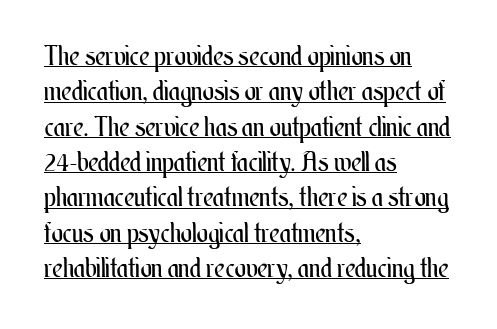
{"italic": "no", "bold": "no", "underline": "yes", "align": "left", "line_spacing": "normal", "line_spacing_ratio": 1.31, "letter_spacing": "normal", "letter_spacing_em": 0.0, "glyph_px": 27}
